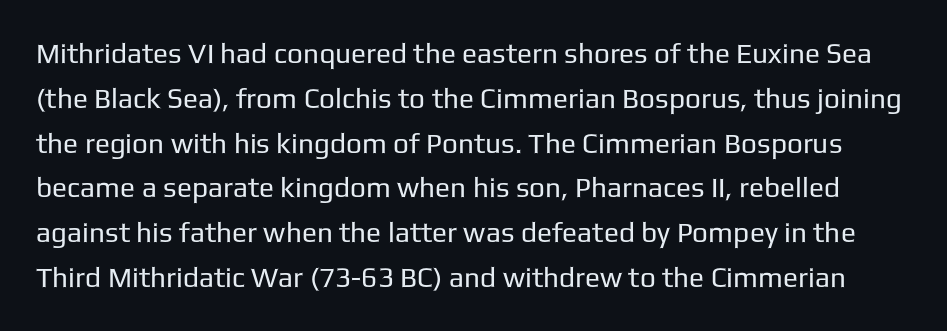
The image shows 28 px regular-weight sans-serif type, upright; set normal line spacing (1.6x), normal letter spacing, not underlined; low stroke contrast and a medium x-height.
